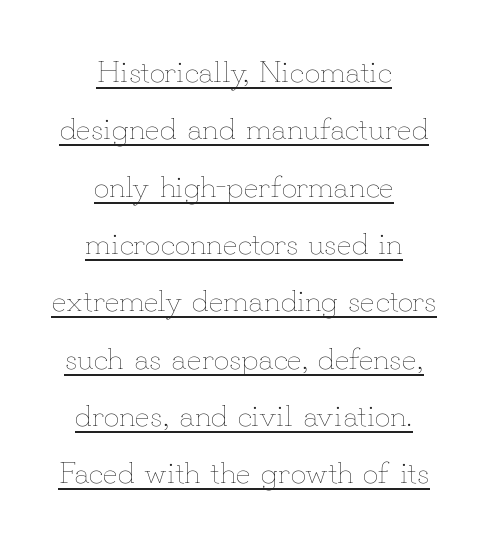
The image shows 31 px thin type, upright; set centered, line spacing 1.85x, normal letter spacing, underlined; low stroke contrast and a small x-height.
